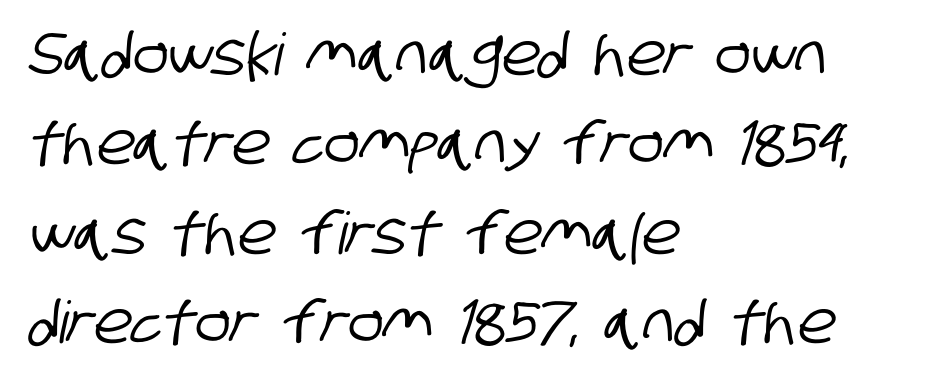
{"serif": "no", "width": "condensed", "stroke_contrast": "low", "x_height": "large", "monospaced": "no", "underline": "no", "align": "left", "line_spacing": "normal", "line_spacing_ratio": 1.54, "letter_spacing": "normal", "letter_spacing_em": 0.0, "glyph_px": 58}
